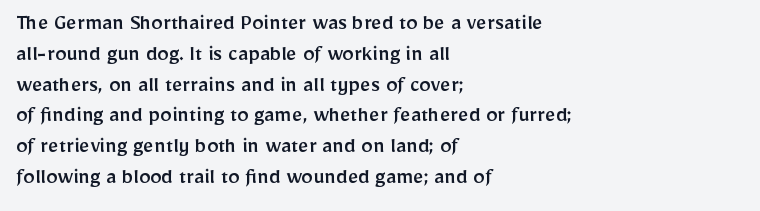
The image shows 23 px text type, upright; set left-aligned, normal line spacing (1.34x), normal letter spacing, not underlined.
